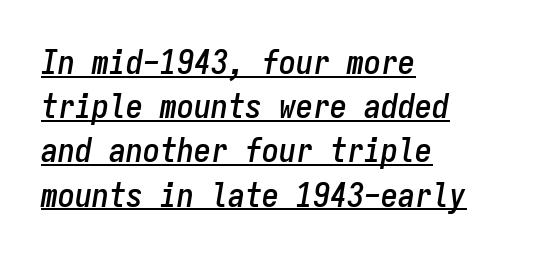
These lines were composed using italics. Default kerning and tracking; the words read as compact shapes. Think of a typewriter: that constant character pitch is what you see here. Notice how a bar underscores the lettering throughout. Notice how the passage keeps a crisp vertical edge on the left only.
